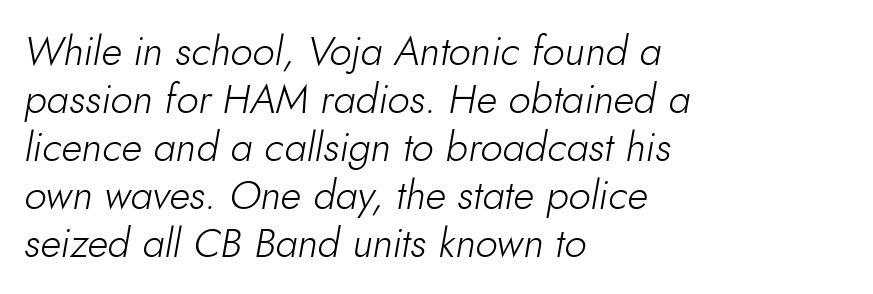
Type without underlining. The passage shown is typed in a proportional face where columns would drift. Each word holds together tightly as a unit, with standard inter-letter gaps. Posture: slanted. Stroke mass is kept to a normal reading level or below. The compositor pushed each line to the left boundary.
